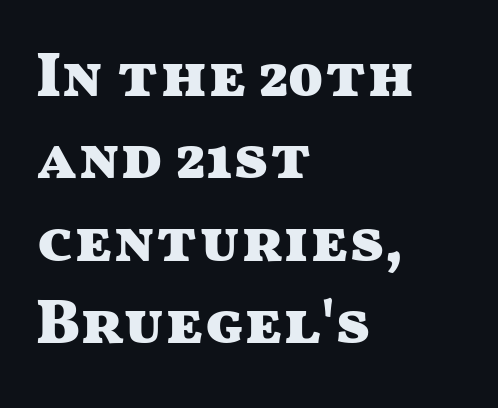
{"serif": "no", "italic": "no", "bold": "yes", "weight": "heavy", "width": "wide", "stroke_contrast": "medium", "x_height": "medium", "monospaced": "no", "underline": "no", "align": "left", "line_spacing": "normal", "line_spacing_ratio": 1.33, "letter_spacing": "normal", "letter_spacing_em": 0.0, "glyph_px": 62}
